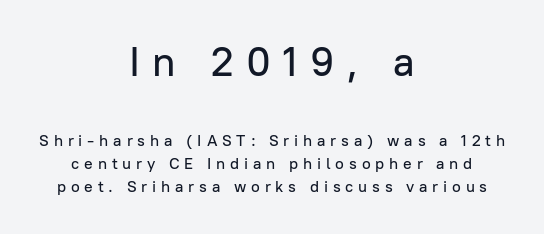
{"serif": "no", "italic": "no", "width": "normal", "stroke_contrast": "low", "x_height": "medium", "monospaced": "no", "underline": "no", "align": "center", "line_spacing": "normal", "line_spacing_ratio": 1.46, "letter_spacing": "wide", "letter_spacing_em": 0.3, "larger_block": "first", "size_ratio": 2.56, "glyph_px": 41}
